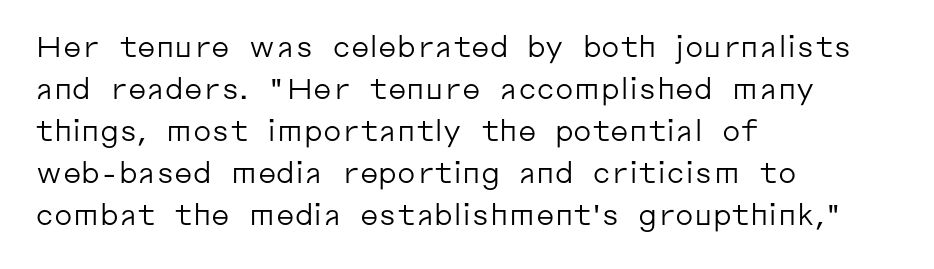
Think of a printed novel: that variable character pitch is what you see here. The weight tops out at a normal text grade. Evenly set lines give the paragraph a standard silhouette. The letters stand upright; this is a roman face. No word sits above an underline.
